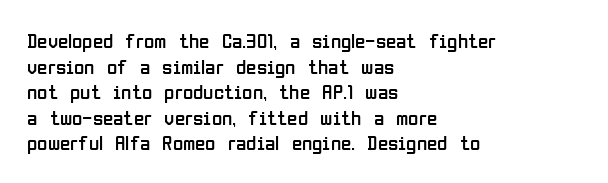
{"italic": "no", "bold": "no", "underline": "no", "align": "left", "line_spacing_ratio": 1.22, "letter_spacing": "normal", "letter_spacing_em": 0.0, "glyph_px": 21}
